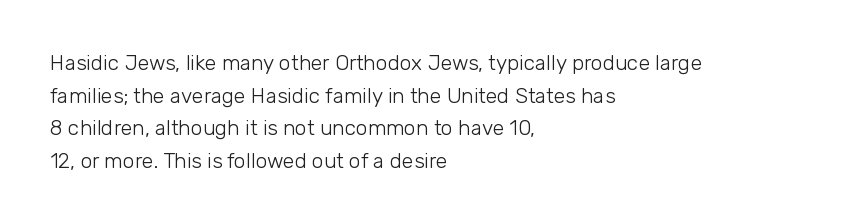
Q: Is the text bold? A: No.
Q: Is the text italic (slanted)? A: No, it is upright.
Q: Is the text underlined? A: No.
Q: How is the paragraph aligned? A: Left-aligned.
Q: Is the spacing between letters normal or unusually wide? A: Normal.
Q: Is the spacing between lines tight, normal or loose? A: Normal.
